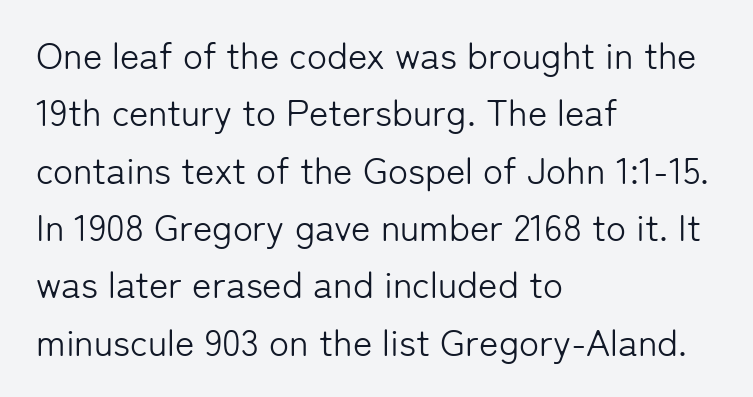
{"serif": "no", "italic": "no", "bold": "no", "weight": "light", "width": "normal", "stroke_contrast": "low", "x_height": "medium", "monospaced": "no", "underline": "no", "align": "left", "line_spacing": "normal", "line_spacing_ratio": 1.55, "letter_spacing": "normal", "letter_spacing_em": 0.0, "glyph_px": 37}
